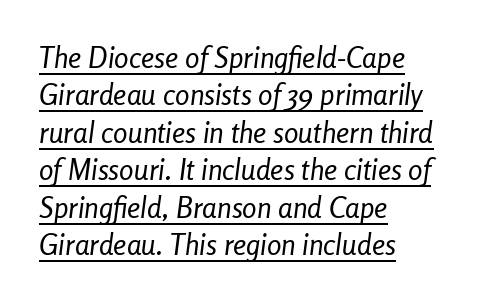
{"italic": "yes", "lean": "right", "slant_degrees": 8, "bold": "no", "weight": "regular", "width": "condensed", "stroke_contrast": "low", "x_height": "medium", "monospaced": "no", "underline": "yes", "align": "left", "line_spacing": "normal", "line_spacing_ratio": 1.29, "letter_spacing": "normal", "letter_spacing_em": 0.0, "glyph_px": 29}
